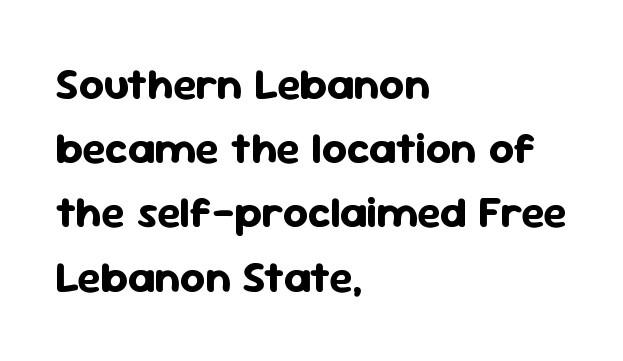
{"serif": "no", "italic": "no", "bold": "yes", "weight": "bold", "width": "normal", "stroke_contrast": "low", "x_height": "medium", "monospaced": "no", "underline": "no", "align": "left", "line_spacing": "normal", "line_spacing_ratio": 1.46, "letter_spacing": "normal", "letter_spacing_em": 0.0, "glyph_px": 44}
